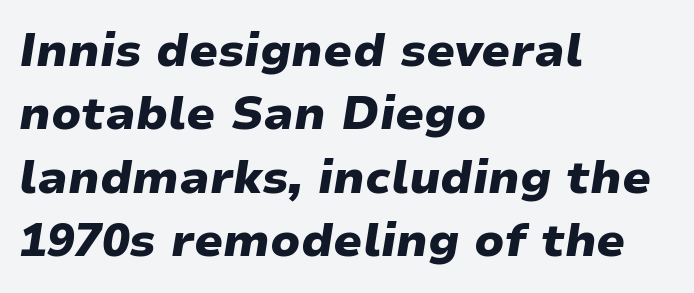
The image shows 46 px heavy, wide type, italic (leaning right); set left-aligned, normal line spacing (1.38x), normal letter spacing, not underlined; low stroke contrast and a medium x-height.
